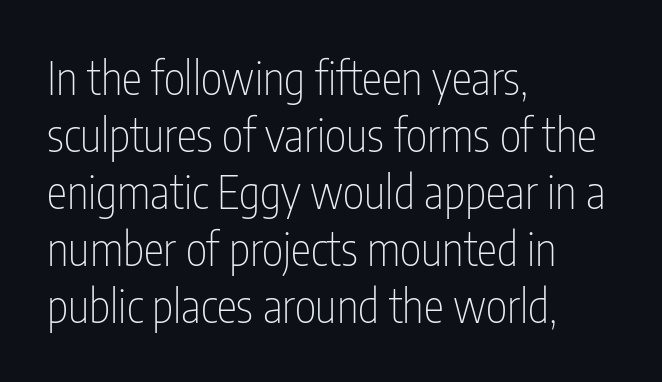
Visually the block forms a straight wall on the left and a jagged coastline on the right. The font's upright variant was chosen for this text. Letter spacing: default. Looks like regular typesetting: each glyph gets only the width it needs. Stems and bowls with no extra thickness — not bold. No feet cap the strokes, marking this as sans-serif type.
